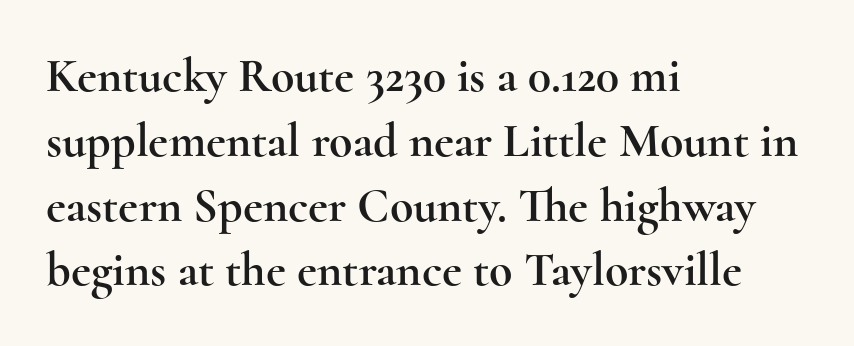
Q: Is the text italic (slanted)? A: No, it is upright.
Q: Is the typeface a serif or a sans-serif typeface? A: Serif.
Q: Is the text underlined? A: No.
Q: How is the paragraph aligned? A: Left-aligned.
Q: Is the spacing between letters normal or unusually wide? A: Normal.
Q: Is the spacing between lines tight, normal or loose? A: Normal.
Q: Width (condensed, normal, or wide)? A: Wide.
Q: x-height? A: Small.
Q: Monospaced? A: No.
